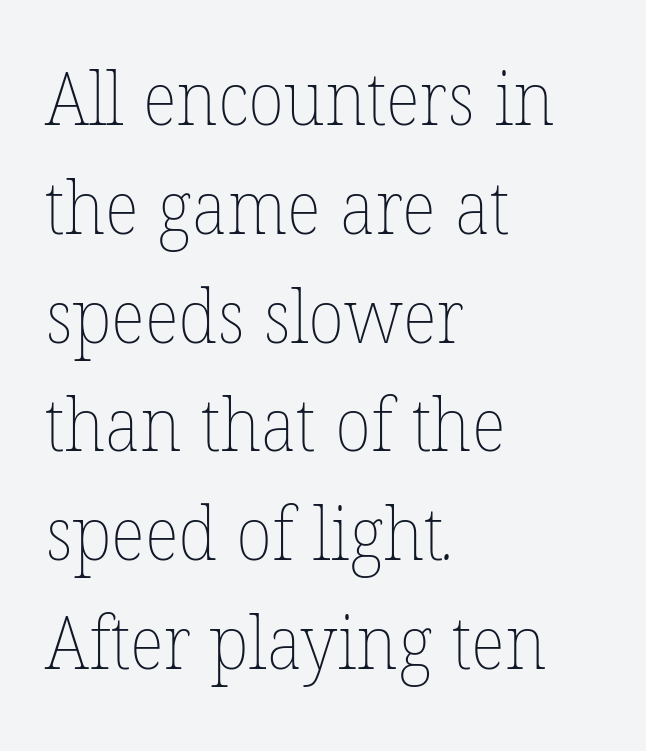
{"bold": "no", "weight": "thin", "width": "normal", "stroke_contrast": "low", "x_height": "medium", "monospaced": "no", "underline": "no", "align": "left", "line_spacing": "normal", "line_spacing_ratio": 1.47, "letter_spacing": "normal", "letter_spacing_em": 0.0, "glyph_px": 74}
